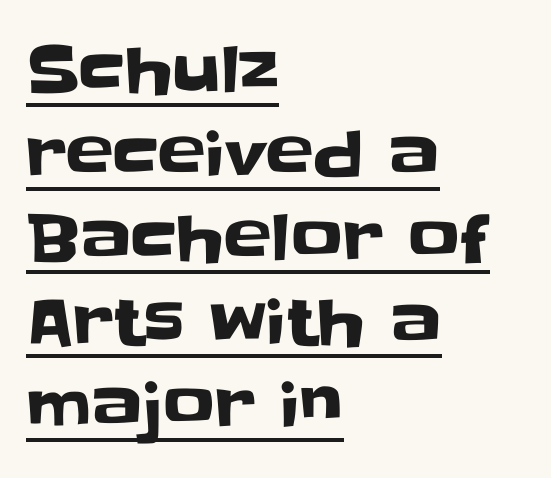
The image shows 64 px sans-serif type, upright; set left-aligned, normal line spacing (1.31x), normal letter spacing, underlined; low stroke contrast and a large x-height.
